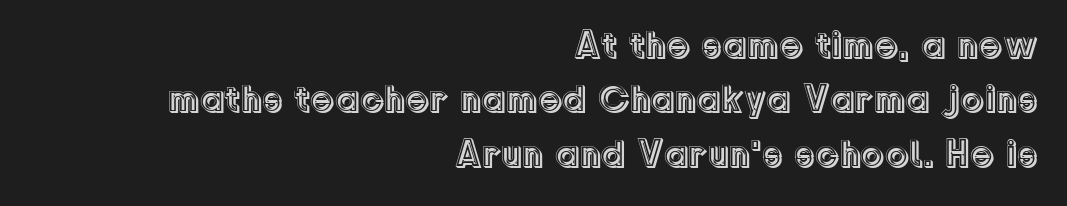
{"italic": "no", "width": "normal", "x_height": "medium", "monospaced": "no", "underline": "no", "align": "right", "line_spacing": "normal", "line_spacing_ratio": 1.43, "letter_spacing": "normal", "letter_spacing_em": 0.0, "glyph_px": 38}
